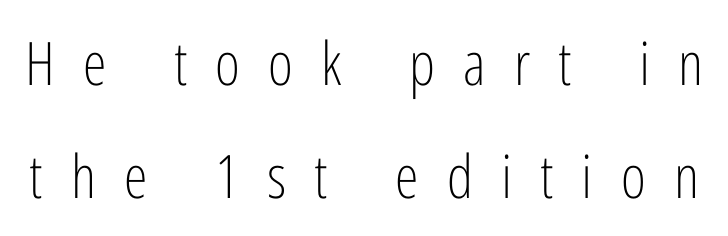
{"serif": "no", "italic": "no", "bold": "no", "weight": "light", "width": "condensed", "stroke_contrast": "low", "x_height": "medium", "monospaced": "no", "underline": "no", "line_spacing_ratio": 1.88, "letter_spacing": "wide", "letter_spacing_em": 0.47, "glyph_px": 60}
